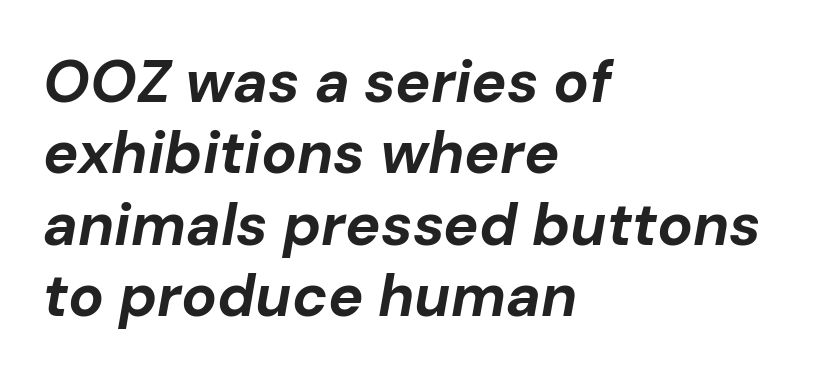
{"italic": "yes", "lean": "right", "slant_degrees": 10, "bold": "yes", "weight": "bold", "width": "normal", "stroke_contrast": "low", "x_height": "medium", "monospaced": "no", "underline": "no", "align": "left", "line_spacing_ratio": 1.21, "letter_spacing": "normal", "letter_spacing_em": 0.0, "glyph_px": 59}
